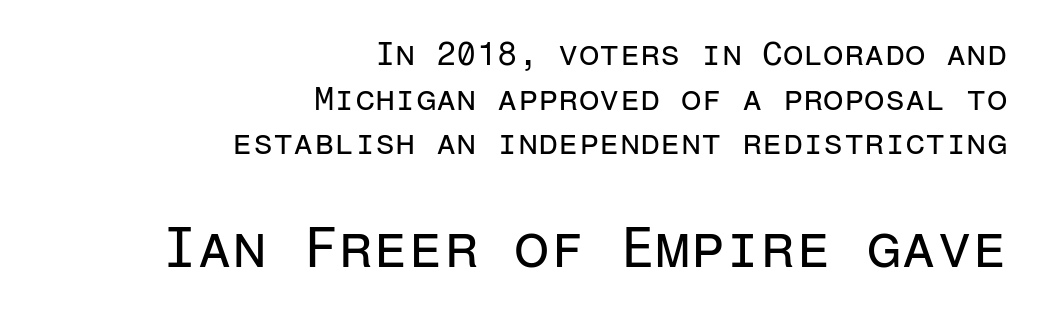
The designer went with a sans here, leaving each stem footless. All the whitespace from short lines collects on the left. This is not heavy type; no bold has been used. Caption: standard tracking, unaltered. Here the second block reads like a headline and the first like body copy. Note the uniform advance width — an 'i' takes as much space as an 'm'.
